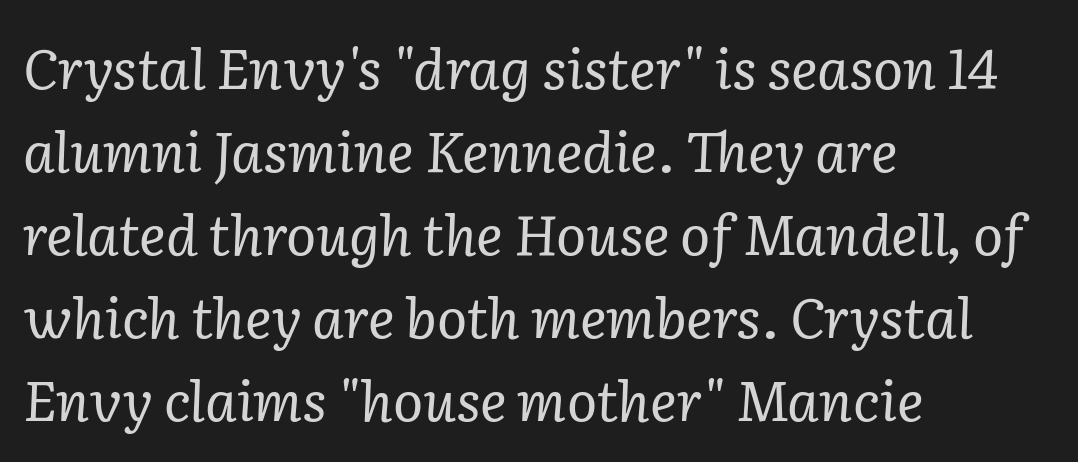
The strokes are not fattened; the text isn't bold. Yep, those are serifs on the letters. Any mark beneath the type? The region is blank. Does the leading feel generous? No, just average. Is this a fixed-width face? No — the glyphs have proportional, varying widths. Short and long lines alike share a common starting point at left.
